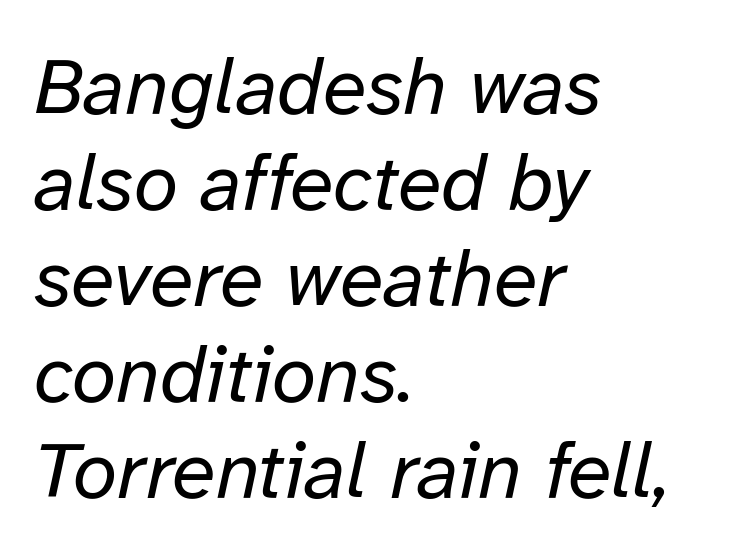
{"italic": "yes", "lean": "right", "slant_degrees": 12, "bold": "no", "weight": "regular", "width": "normal", "stroke_contrast": "low", "x_height": "medium", "monospaced": "no", "underline": "no", "align": "left", "line_spacing_ratio": 1.2, "letter_spacing": "normal", "letter_spacing_em": 0.0, "glyph_px": 80}
